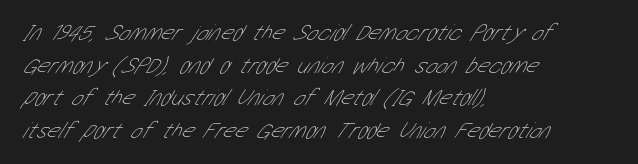
The image shows 23 px text type; set left-aligned, normal line spacing (1.42x), normal letter spacing, not underlined.
